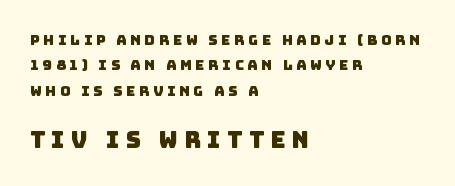
The image shows 23 px text type; set left-aligned, line spacing 1.81x, unusually wide letter spacing (+0.27 em), not underlined; the second (bottom) block is 1.64x larger.
